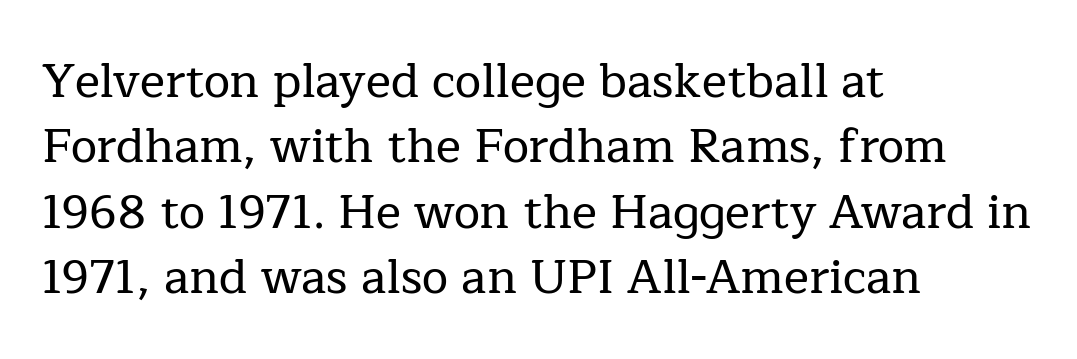
{"serif": "yes", "italic": "no", "width": "normal", "stroke_contrast": "low", "x_height": "medium", "monospaced": "no", "underline": "no", "align": "left", "line_spacing": "normal", "line_spacing_ratio": 1.39, "letter_spacing": "normal", "letter_spacing_em": 0.0, "glyph_px": 47}
